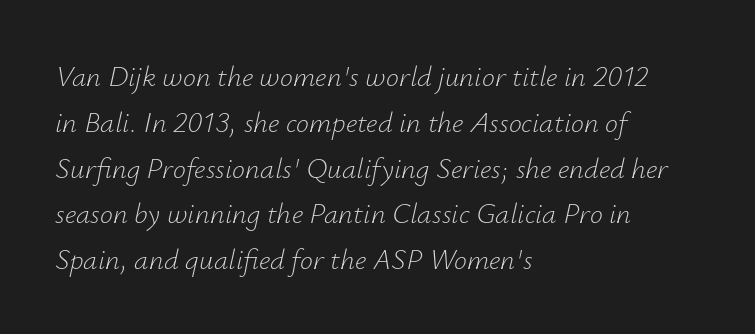
Q: Is the text bold? A: No.
Q: Is the text italic (slanted)? A: Yes, it leans right by about 12 degrees.
Q: Is the text underlined? A: No.
Q: How is the paragraph aligned? A: Left-aligned.
Q: Is the spacing between letters normal or unusually wide? A: Normal.
Q: Is the spacing between lines tight, normal or loose? A: Normal.
Q: Width (condensed, normal, or wide)? A: Normal.
Q: Stroke contrast? A: Low.
Q: x-height? A: Small.
Q: Monospaced? A: No.
